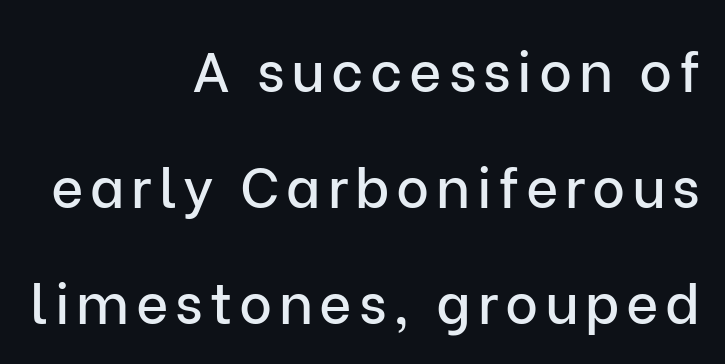
Q: Is the text italic (slanted)? A: No, it is upright.
Q: Is the typeface a serif or a sans-serif typeface? A: Sans-serif.
Q: Is the text underlined? A: No.
Q: How is the paragraph aligned? A: Right-aligned.
Q: Is the spacing between lines tight, normal or loose? A: Loose.
Q: Width (condensed, normal, or wide)? A: Normal.
Q: Stroke contrast? A: Low.
Q: x-height? A: Medium.
Q: Monospaced? A: No.
